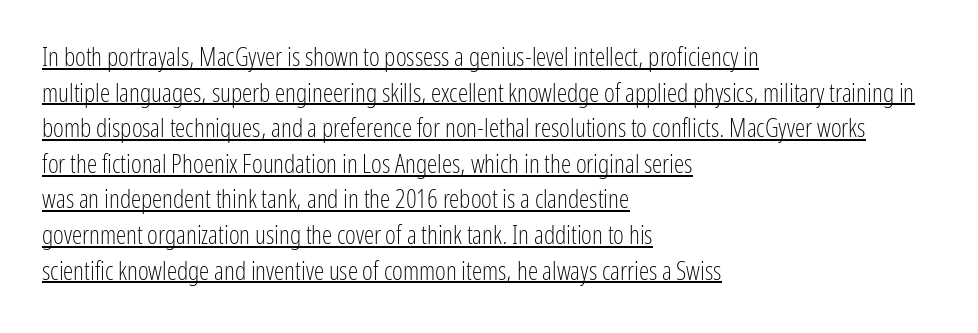
The image shows 26 px text type, upright; set left-aligned, normal line spacing (1.37x), normal letter spacing, underlined.
